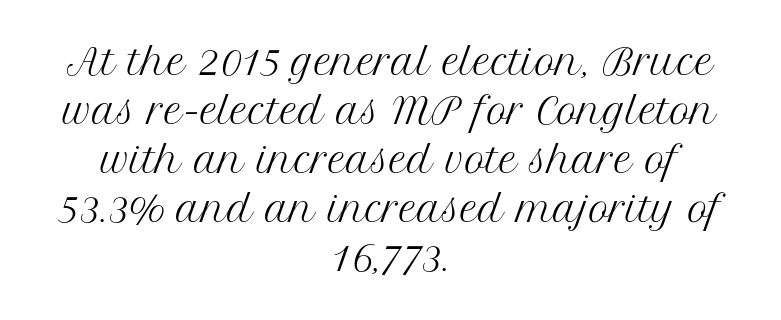
The specimen omits any rule beneath the text block's lines. This block has exactly the height ordinary leading produces. The letters look calm and open, with moderate or lighter stems. The face used here is rendered with its standard letterfit.
